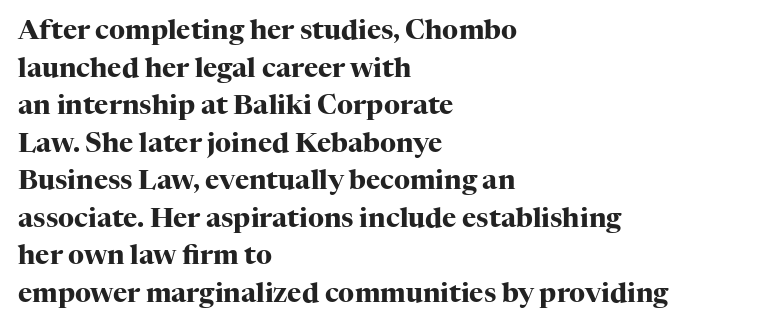
The image shows 27 px bold type, upright; set left-aligned, normal line spacing (1.39x), normal letter spacing, not underlined.
